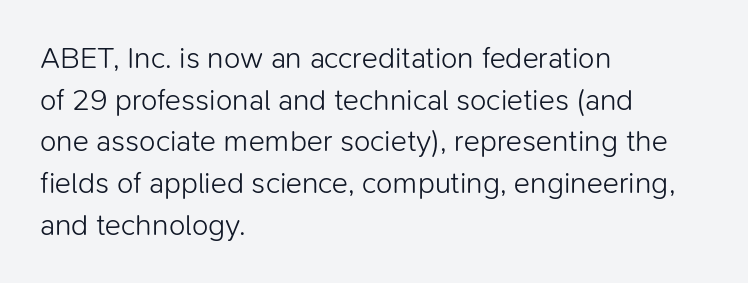
Any mark beneath the type? The region is blank. Characters remain perfectly vertical along every line. These lines are set flush left with a ragged right edge. Each letter keeps its own natural width here, so spacing adapts to shape. To sum up the face: it is a sans, with no serifs. A light-to-regular cut is what we see here.
